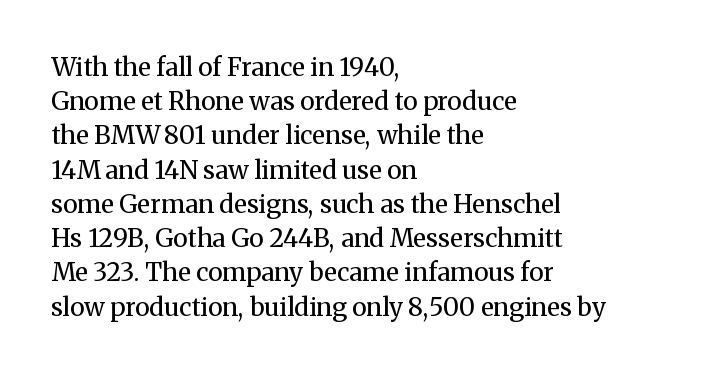
The image shows 25 px text type, upright; set left-aligned, normal line spacing (1.37x), normal letter spacing, not underlined.
